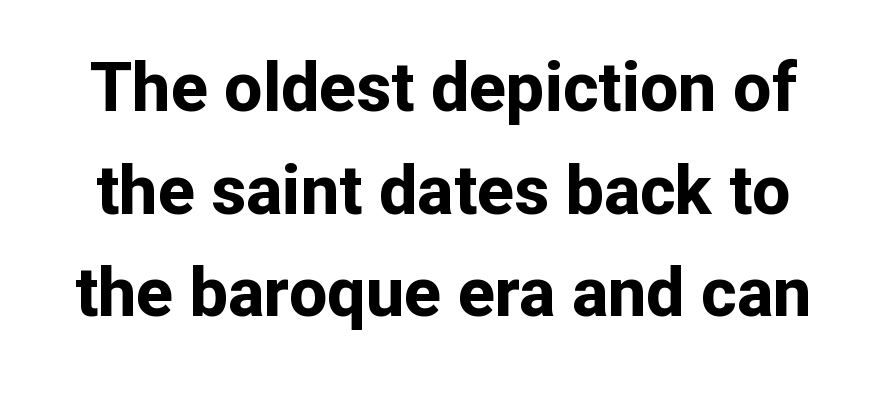
The passage shown is typed in a proportional face where columns would drift. Designer's note — italics off, roman on. Weight check: bold — yes, fully. The face used here is rendered with its standard letterfit. Quick note: underline off. The designer went with a sans here, leaving each stem footless.
